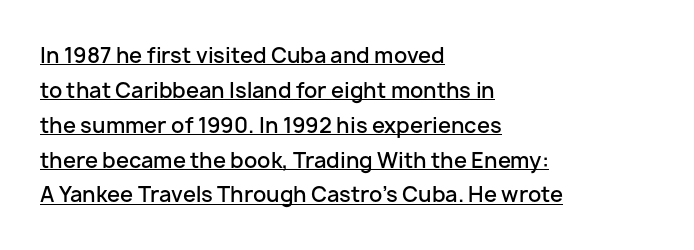
The image shows 21 px text type, upright; set left-aligned, normal line spacing (1.66x), normal letter spacing, underlined.
